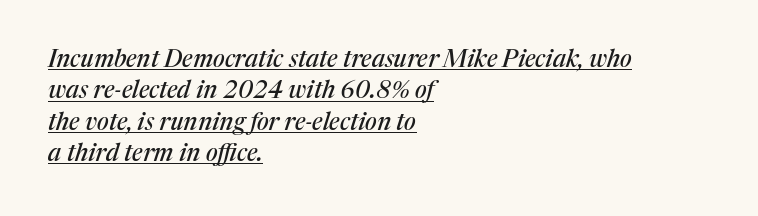
{"italic": "yes", "lean": "right", "slant_degrees": 17, "underline": "yes", "align": "left", "line_spacing": "normal", "line_spacing_ratio": 1.31, "letter_spacing": "normal", "letter_spacing_em": 0.0, "glyph_px": 24}
